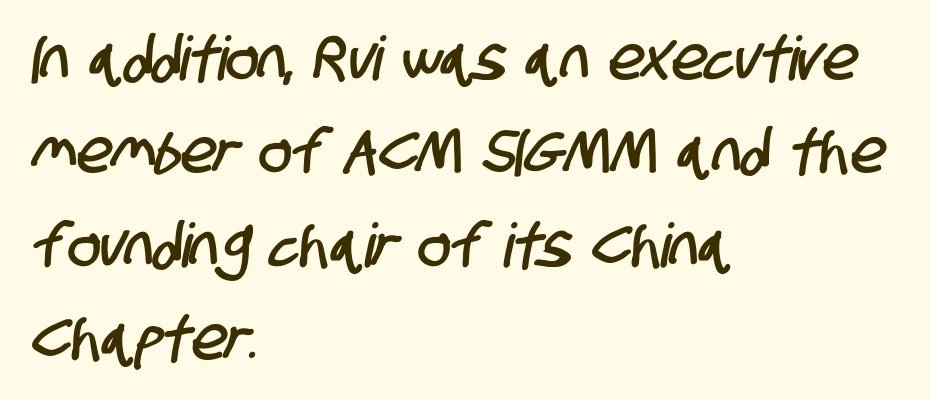
The image shows 61 px condensed sans-serif type; set left-aligned, normal line spacing (1.53x), normal letter spacing, not underlined; low stroke contrast and a large x-height.
